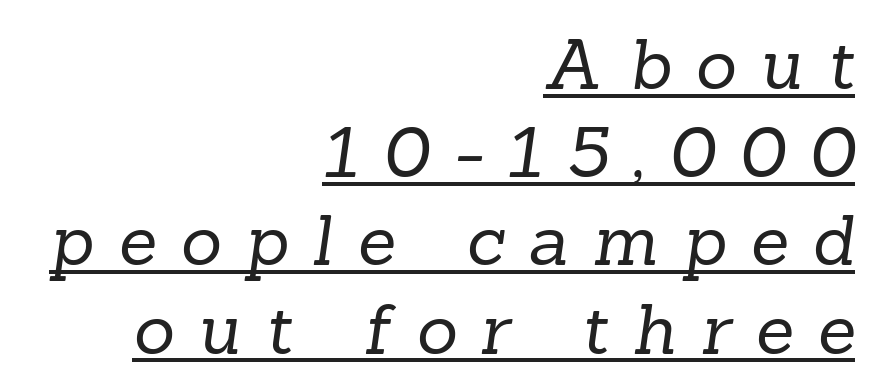
Q: Is the text bold? A: No.
Q: Is the typeface a serif or a sans-serif typeface? A: Serif.
Q: Is the text underlined? A: Yes.
Q: How is the paragraph aligned? A: Right-aligned.
Q: Is the spacing between letters normal or unusually wide? A: Unusually wide.
Q: Is the spacing between lines tight, normal or loose? A: Normal.
Q: Width (condensed, normal, or wide)? A: Normal.
Q: Stroke contrast? A: Low.
Q: x-height? A: Medium.
Q: Monospaced? A: No.
